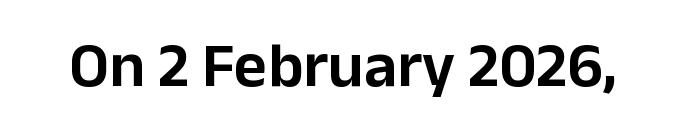
Inter-character spacing is left at the font's built-in metrics. Looks like regular typesetting: each glyph gets only the width it needs. The lettering stays uniformly vertical, giving the passage a roman look. A bare baseline throughout the passage. Observe the absence of serifs on each vertical stroke in this sample.
